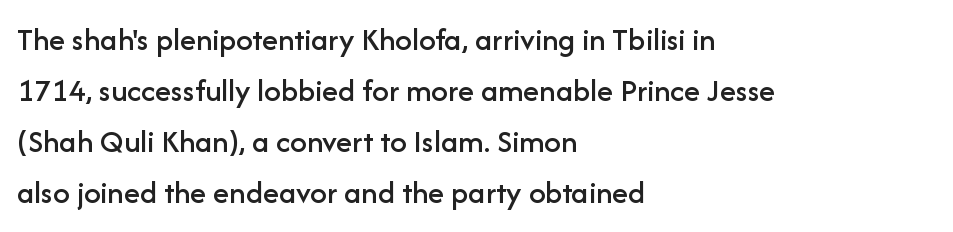
Q: Is the text italic (slanted)? A: No, it is upright.
Q: Is the typeface a serif or a sans-serif typeface? A: Sans-serif.
Q: Is the text underlined? A: No.
Q: How is the paragraph aligned? A: Left-aligned.
Q: Is the spacing between letters normal or unusually wide? A: Normal.
Q: Is the spacing between lines tight, normal or loose? A: Normal.
Q: Width (condensed, normal, or wide)? A: Normal.
Q: Stroke contrast? A: Low.
Q: x-height? A: Medium.
Q: Monospaced? A: No.
